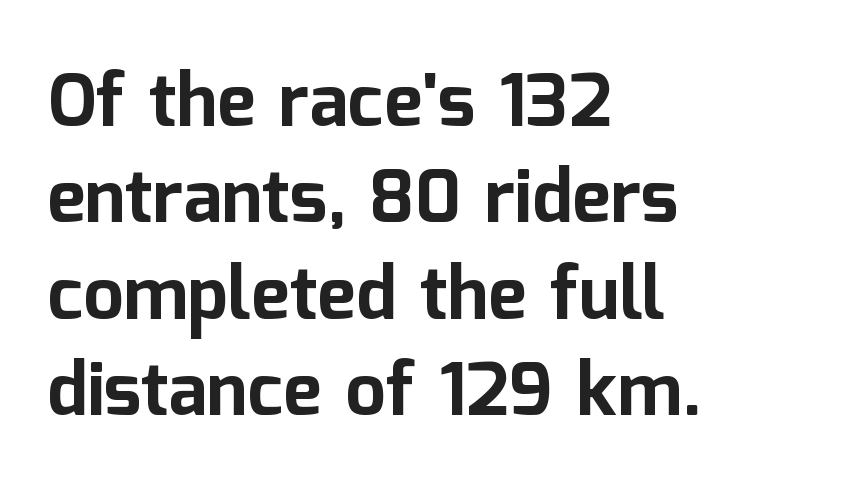
I'd call this a sans setting — the letters go barefoot. Think of a printed novel: that variable character pitch is what you see here. Glance below the letters and you will spot only blank space. Characters remain perfectly vertical along every line.
